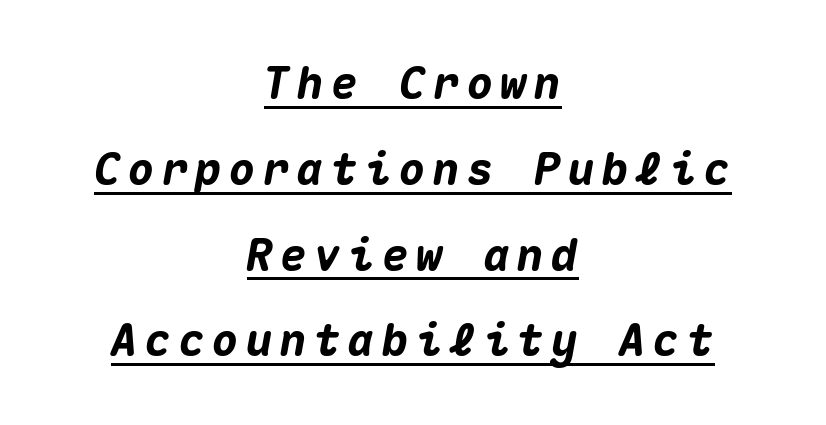
This sample has the even, mechanical cadence of fixed-width lettering. Each new line begins a long way beneath the previous one. Glance below the letters and you will spot a drawn line. Typesetter's note: full bold, strokes at maximum text heaviness. The axis of the letterforms is tilted away from vertical.
